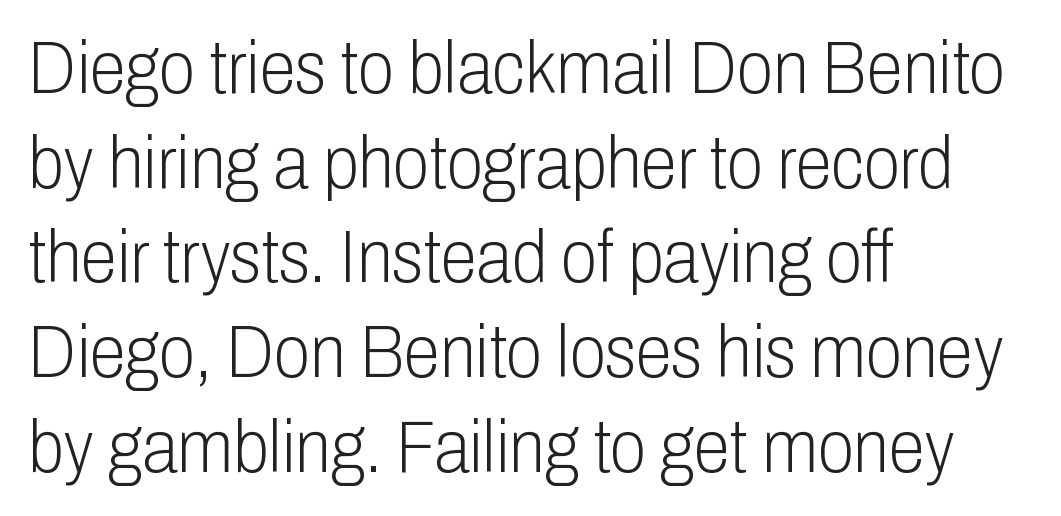
Q: Is the text bold? A: No.
Q: Is the text italic (slanted)? A: No, it is upright.
Q: Is the typeface a serif or a sans-serif typeface? A: Sans-serif.
Q: Is the text underlined? A: No.
Q: How is the paragraph aligned? A: Left-aligned.
Q: Is the spacing between letters normal or unusually wide? A: Normal.
Q: Is the spacing between lines tight, normal or loose? A: Normal.
Q: Width (condensed, normal, or wide)? A: Condensed.
Q: Stroke contrast? A: Low.
Q: x-height? A: Medium.
Q: Monospaced? A: No.
